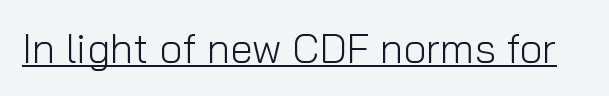
When letters stand straight like this, we call the style roman or upright. Nothing sits at the stroke ends, so this counts as sans-serif. The rendering uses the underline text-decoration. Caption: face not bold, strokes unweighted.
